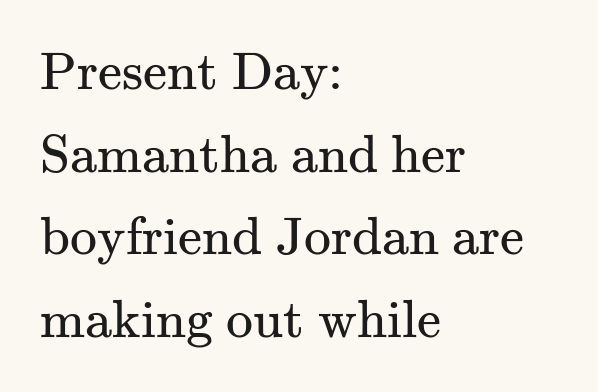
Q: Is the text bold? A: No.
Q: Is the text italic (slanted)? A: No, it is upright.
Q: Is the typeface a serif or a sans-serif typeface? A: Serif.
Q: Is the text underlined? A: No.
Q: How is the paragraph aligned? A: Left-aligned.
Q: Is the spacing between letters normal or unusually wide? A: Normal.
Q: Is the spacing between lines tight, normal or loose? A: Normal.
Q: Width (condensed, normal, or wide)? A: Normal.
Q: Stroke contrast? A: Medium.
Q: x-height? A: Small.
Q: Monospaced? A: No.
